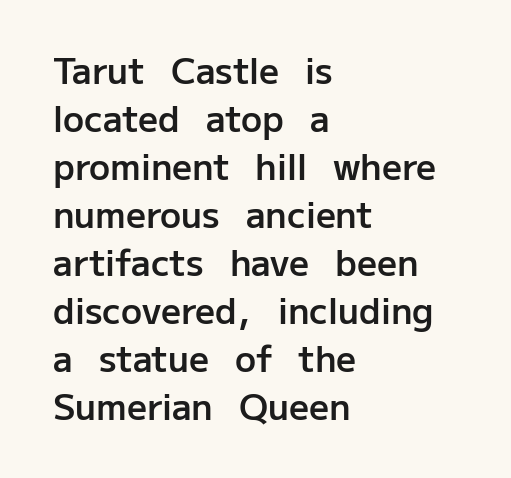
Q: Is the text bold? A: Semi-bold.
Q: Is the text italic (slanted)? A: No, it is upright.
Q: Is the typeface a serif or a sans-serif typeface? A: Sans-serif.
Q: Is the text underlined? A: No.
Q: How is the paragraph aligned? A: Left-aligned.
Q: Is the spacing between letters normal or unusually wide? A: Normal.
Q: Is the spacing between lines tight, normal or loose? A: Normal.
Q: Width (condensed, normal, or wide)? A: Normal.
Q: Stroke contrast? A: Low.
Q: x-height? A: Medium.
Q: Monospaced? A: No.
